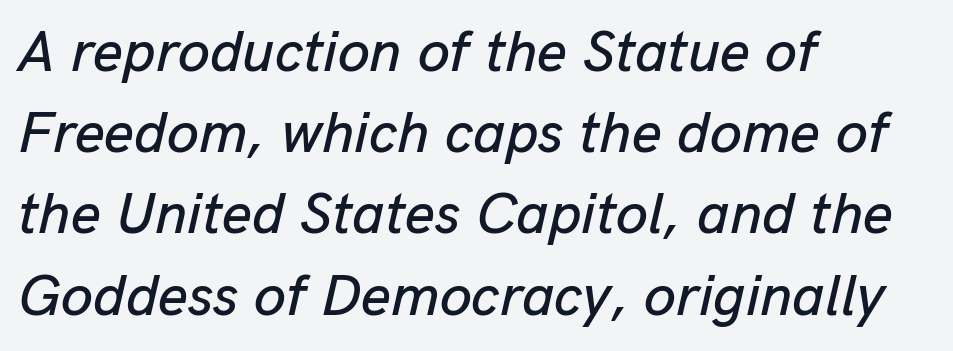
Q: Is the text italic (slanted)? A: Yes, it leans right by about 13 degrees.
Q: Is the text underlined? A: No.
Q: How is the paragraph aligned? A: Left-aligned.
Q: Is the spacing between letters normal or unusually wide? A: Normal.
Q: Is the spacing between lines tight, normal or loose? A: Normal.
Q: Width (condensed, normal, or wide)? A: Normal.
Q: Stroke contrast? A: Low.
Q: x-height? A: Medium.
Q: Monospaced? A: No.
